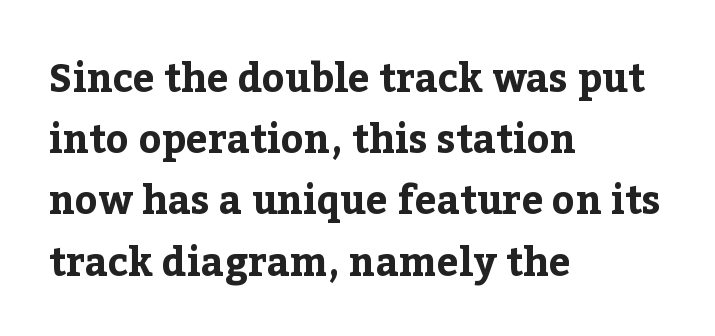
Students, note that the glyphs here touch the page at normal intervals. This rendering features lettering with no underline. A typesetter would call this proportional, since set widths differ per character. The rendering anchors every line to the left-hand side. The lettering stays uniformly vertical, giving the passage a roman look. This sample uses a serif face.
